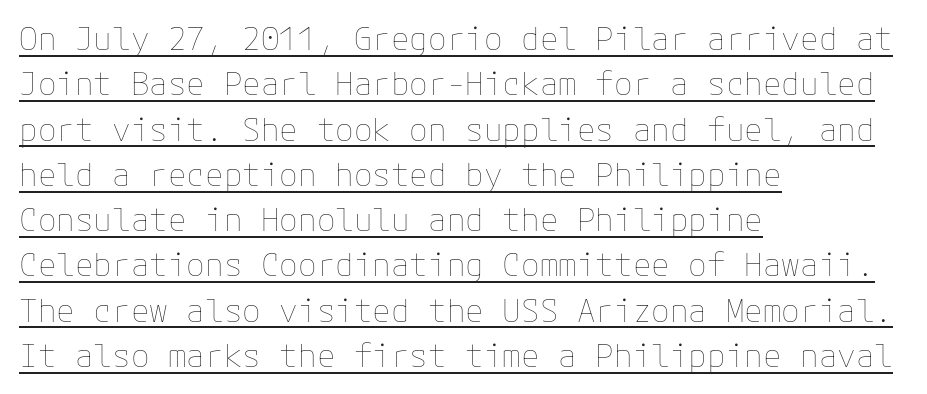
Q: Is the text bold? A: No.
Q: Is the text italic (slanted)? A: No, it is upright.
Q: Is the text underlined? A: Yes.
Q: How is the paragraph aligned? A: Left-aligned.
Q: Is the spacing between letters normal or unusually wide? A: Normal.
Q: Is the spacing between lines tight, normal or loose? A: Normal.
Q: Width (condensed, normal, or wide)? A: Normal.
Q: Stroke contrast? A: Low.
Q: x-height? A: Medium.
